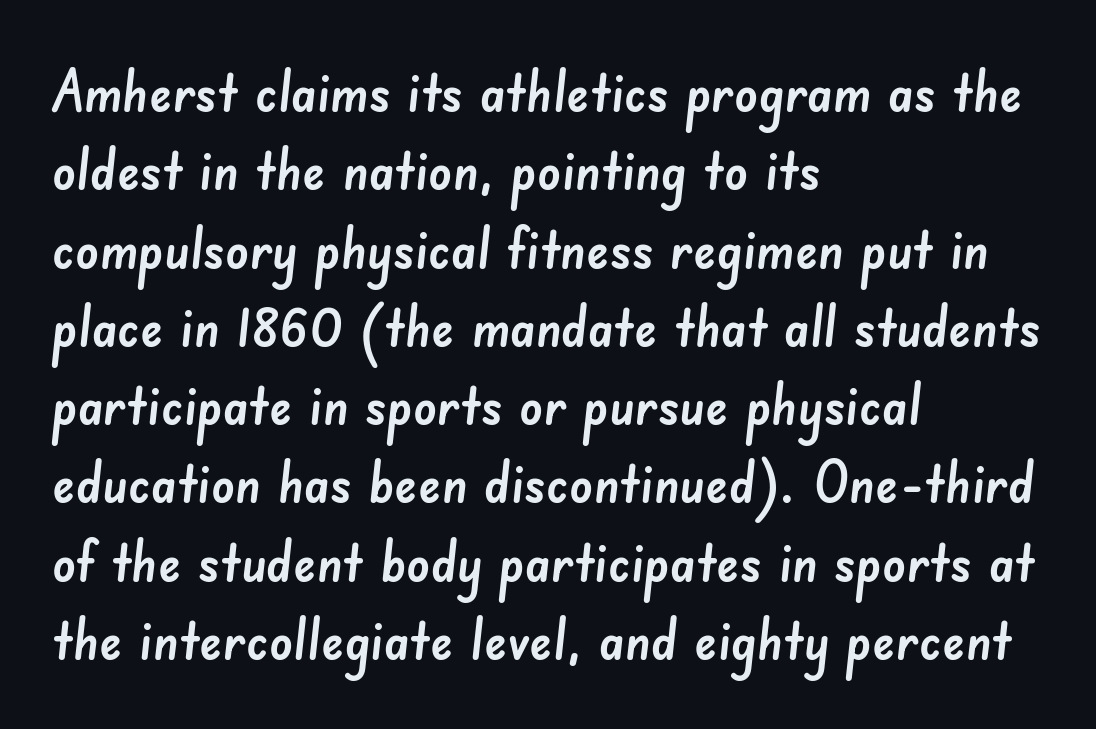
{"serif": "no", "width": "normal", "stroke_contrast": "low", "x_height": "small", "monospaced": "no", "underline": "no", "align": "left", "line_spacing": "normal", "line_spacing_ratio": 1.35, "letter_spacing": "normal", "letter_spacing_em": 0.0, "glyph_px": 58}
